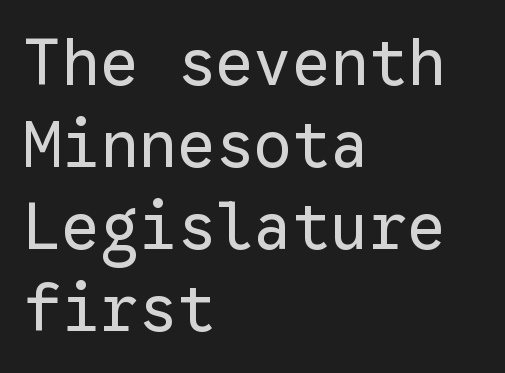
This sample has the even, mechanical cadence of fixed-width lettering. Left-aligned paragraph, ragged on the right. Words float on clear page, feet unadorned. Does the lettering tilt? It doesn't — this is upright. Look at the bottom of the vertical strokes: they stop flat, with no serifs. The passage shown is not bold in any degree.
